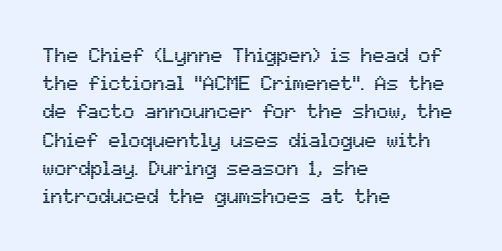
Quick note: interline space is typical. Layout note: lines flush left. The tracking reads as untouched default to a designer's eye. The passage shown is not underscored anywhere. The type sits square on the baseline with zero lean.
